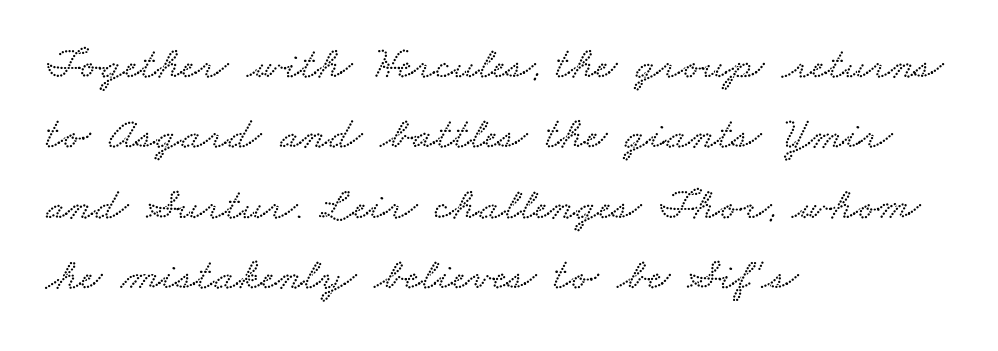
Think of a printed novel: that variable character pitch is what you see here. Tracking value appears to be zero — textbook default spacing. A normal amount of white space separates one row of letters from the next. The words here are not underlined. Notice how the passage keeps a crisp vertical edge on the left only.
